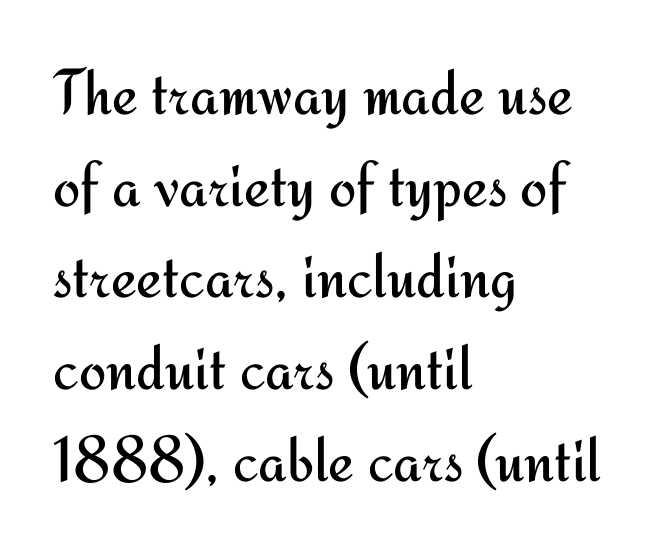
{"serif": "no", "italic": "no", "bold": "no", "weight": "regular", "width": "normal", "stroke_contrast": "medium", "x_height": "small", "monospaced": "no", "underline": "no", "align": "left", "line_spacing": "normal", "line_spacing_ratio": 1.41, "letter_spacing": "normal", "letter_spacing_em": 0.0, "glyph_px": 65}
